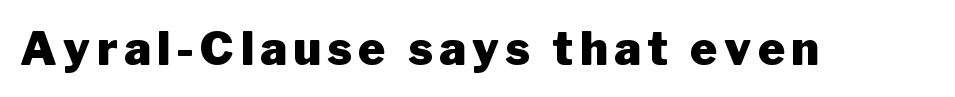
Underline: absent. Notice how thick the strokes are: this is what a full bold looks like. These lines are composed in type without serifs. Posture: vertical. Character widths vary here, with narrow letters taking less room than wide ones.
